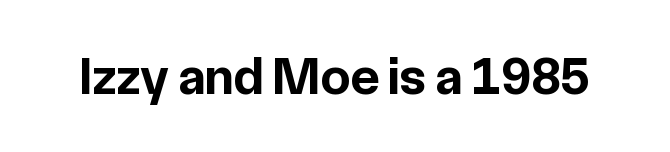
Q: Is the text bold? A: Yes.
Q: Is the text italic (slanted)? A: No, it is upright.
Q: Is the typeface a serif or a sans-serif typeface? A: Sans-serif.
Q: Is the text underlined? A: No.
Q: Is the spacing between letters normal or unusually wide? A: Normal.
Q: Width (condensed, normal, or wide)? A: Normal.
Q: Stroke contrast? A: Low.
Q: x-height? A: Medium.
Q: Monospaced? A: No.
